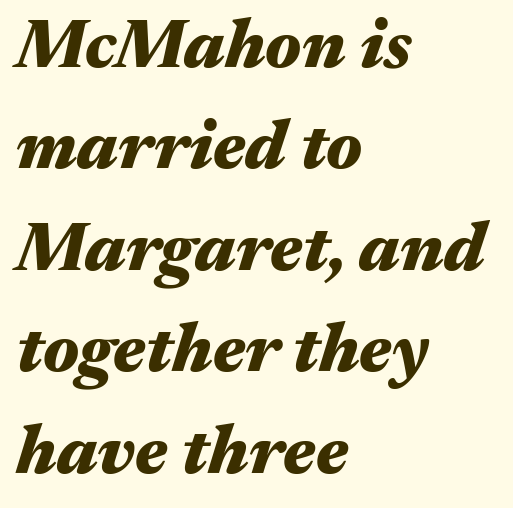
Q: Is the text bold? A: Yes.
Q: Is the text italic (slanted)? A: Yes, it leans right by about 17 degrees.
Q: Is the text underlined? A: No.
Q: How is the paragraph aligned? A: Left-aligned.
Q: Is the spacing between letters normal or unusually wide? A: Normal.
Q: Is the spacing between lines tight, normal or loose? A: Normal.
Q: Width (condensed, normal, or wide)? A: Wide.
Q: Stroke contrast? A: Medium.
Q: x-height? A: Medium.
Q: Monospaced? A: No.
